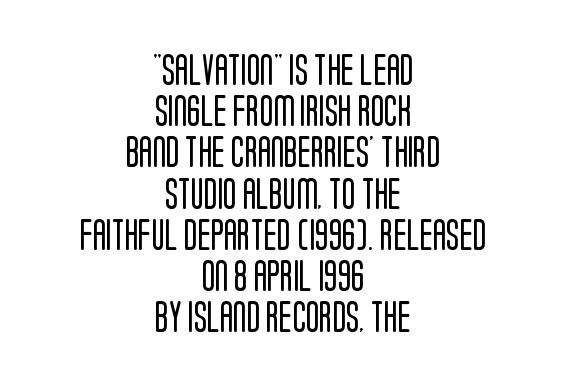
If you folded the block vertically in half, each line would mirror itself in length. You could not count columns in this text — the font is proportionally spaced. Do the letters lean? They stand straight. Weight: not bold — regular or lighter.
